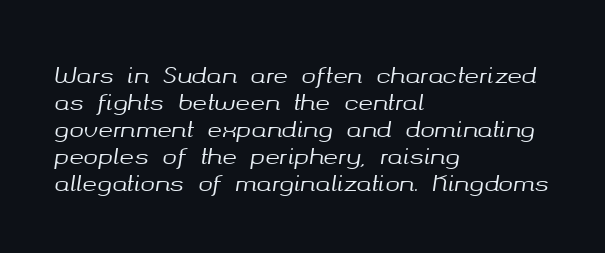
Posture: slanted. This sample is left-justified, so line endings fall wherever the words run out. Letter spacing: default. Check under the words: just untouched page.
